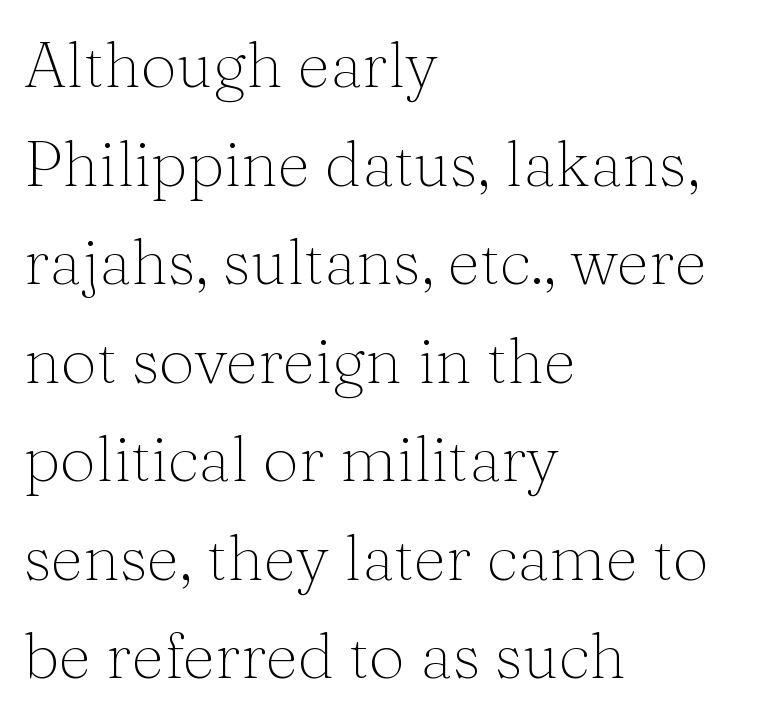
The image shows 64 px thin serif type, upright; set left-aligned, normal line spacing (1.54x), normal letter spacing, not underlined; medium stroke contrast and a medium x-height.
